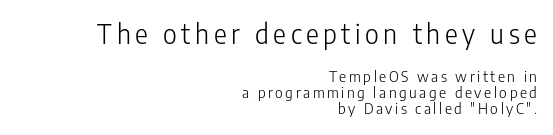
The paragraph shown leans on its right margin. Is the type heavy? It reads as light-to-regular instead. The letters stand straight up with perfectly vertical stems. If you measured baseline to baseline, you'd find a short distance.
